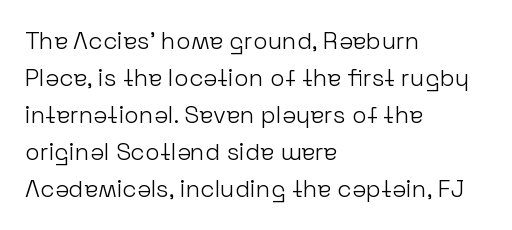
The image shows 24 px text type, upright; set left-aligned, normal line spacing (1.54x), normal letter spacing, not underlined.
